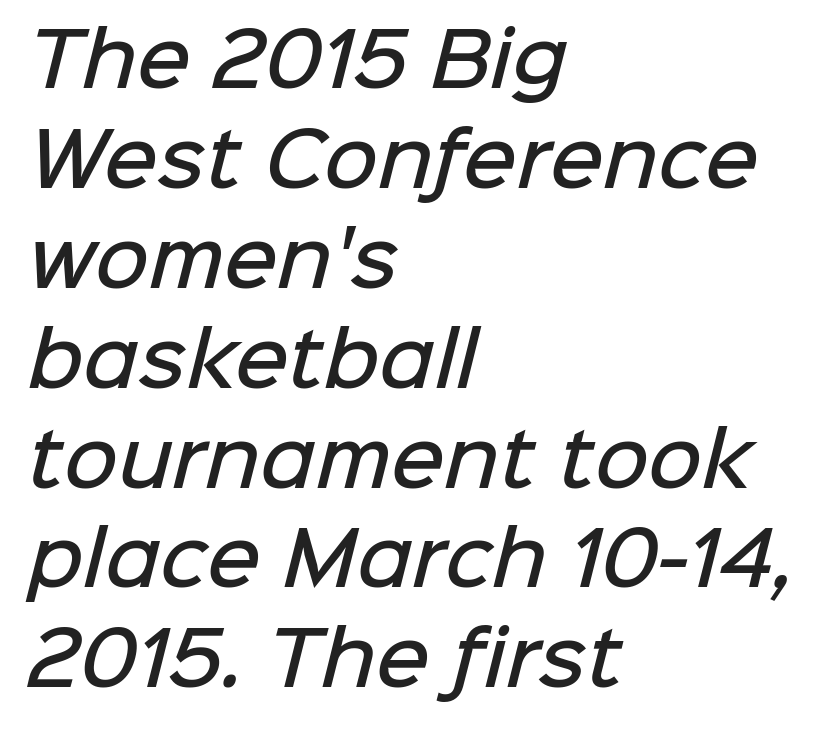
The image shows 74 px semibold sans-serif type; set left-aligned, normal line spacing (1.35x), normal letter spacing, not underlined; low stroke contrast and a medium x-height.
